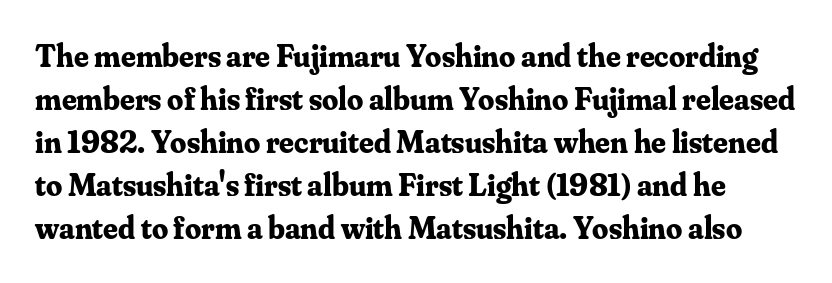
{"serif": "yes", "italic": "no", "bold": "yes", "weight": "bold", "width": "normal", "stroke_contrast": "medium", "x_height": "small", "monospaced": "no", "underline": "no", "line_spacing": "normal", "line_spacing_ratio": 1.34, "letter_spacing": "normal", "letter_spacing_em": 0.0, "glyph_px": 32}
